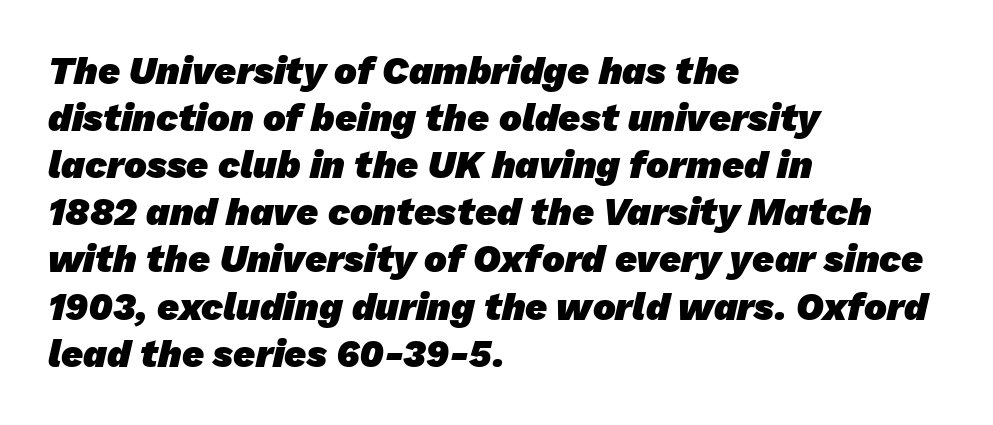
Q: Is the text bold? A: Yes.
Q: Is the typeface a serif or a sans-serif typeface? A: Sans-serif.
Q: Is the text underlined? A: No.
Q: How is the paragraph aligned? A: Left-aligned.
Q: Is the spacing between letters normal or unusually wide? A: Normal.
Q: Width (condensed, normal, or wide)? A: Normal.
Q: Stroke contrast? A: Low.
Q: x-height? A: Medium.
Q: Monospaced? A: No.
